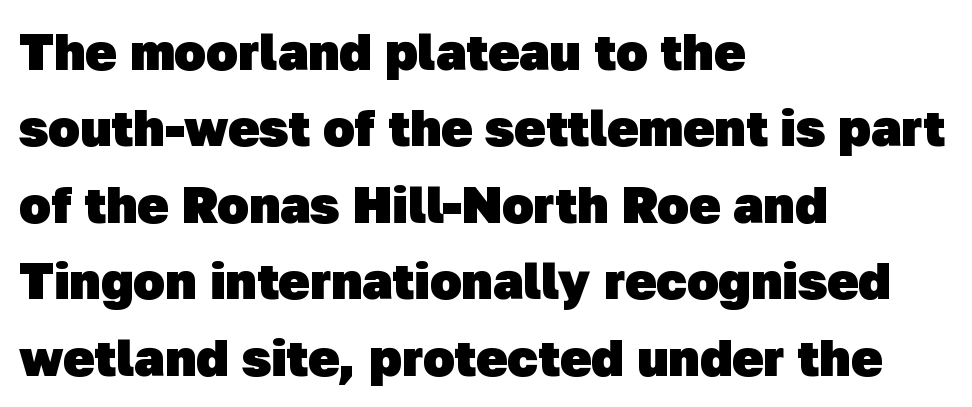
The image shows 52 px heavy sans-serif type; set left-aligned, normal line spacing (1.47x), normal letter spacing, not underlined; low stroke contrast and a medium x-height.
